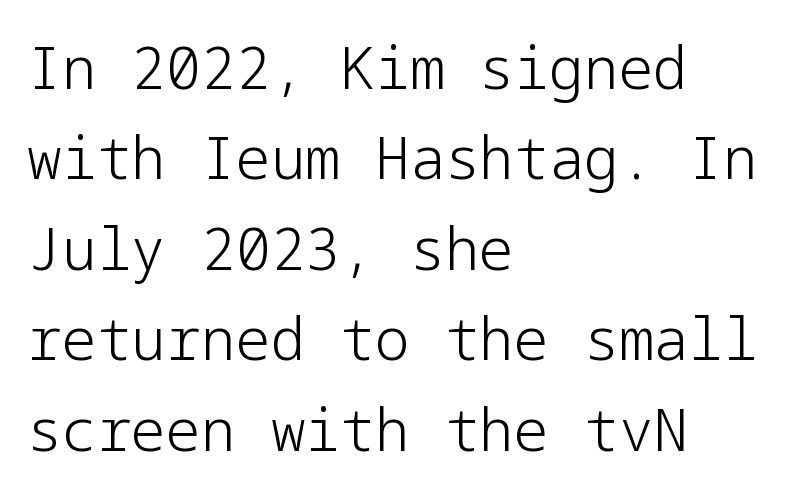
{"serif": "no", "italic": "no", "bold": "no", "weight": "light", "width": "normal", "stroke_contrast": "low", "x_height": "medium", "underline": "no", "align": "left", "line_spacing": "normal", "line_spacing_ratio": 1.56, "letter_spacing": "normal", "letter_spacing_em": 0.0, "glyph_px": 58}
